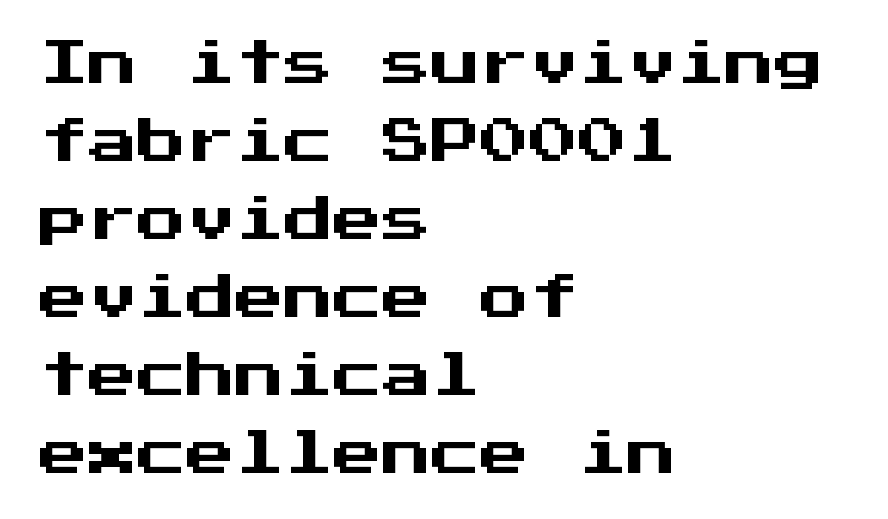
Beneath every word, the page is bare. The rag falls on the right side of this text block. You can tell it's not italic because the verticals are truly vertical. Compared with typical body copy, the letter spacing here is the same. Regarding leading, the lines here are spaced in the standard way.
